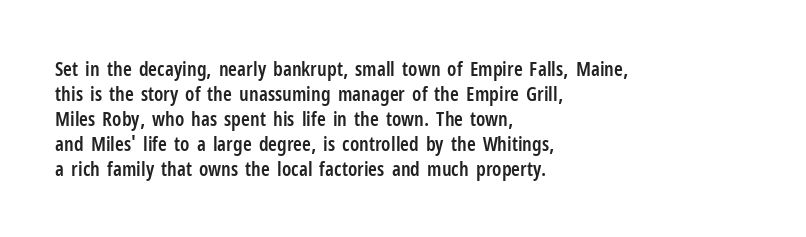
Where is the straight margin? On the left. Each glyph is drawn with semibold strokes, heavier than normal yet not fully bold. The passage shown is not underscored anywhere. Whoever set this chose a conventional vertical rhythm. Upright lettering throughout.
